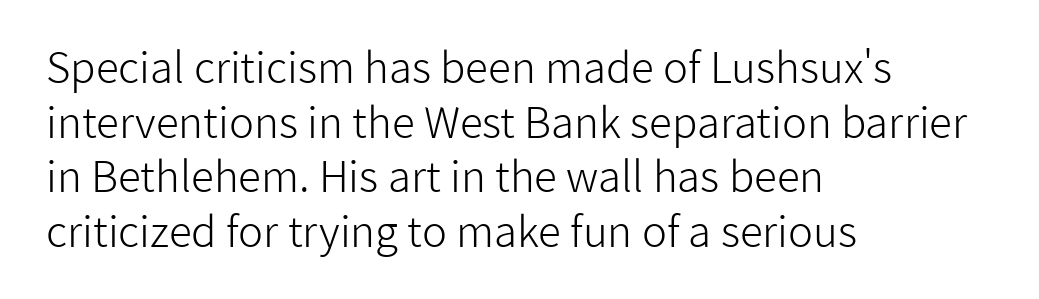
The image shows 42 px light sans-serif type, upright; set left-aligned, normal line spacing (1.3x), normal letter spacing, not underlined; low stroke contrast and a medium x-height.
